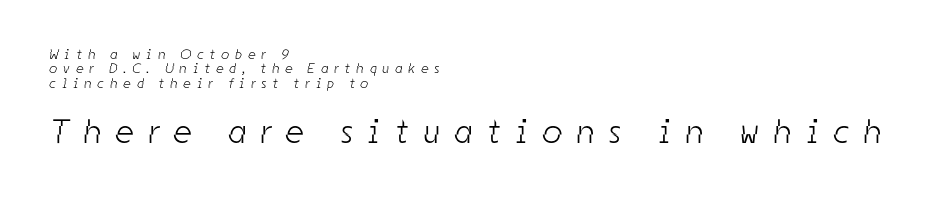
Interline gaps are noticeably narrow in this sample. Line beginnings align vertically; line endings do not. These lines are rendered in a variable-pitch font. A student would notice the bottom passage is typeset larger than what precedes it.
